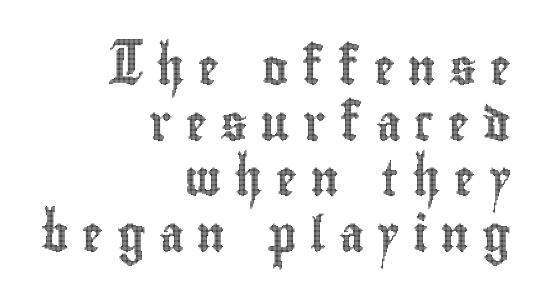
In CSS terms this would be text-align: right. You could not count columns in this text — the font is proportionally spaced. Short note: letters widely spaced. A bare baseline throughout the passage. Each new line begins a customary step beneath the previous one.
